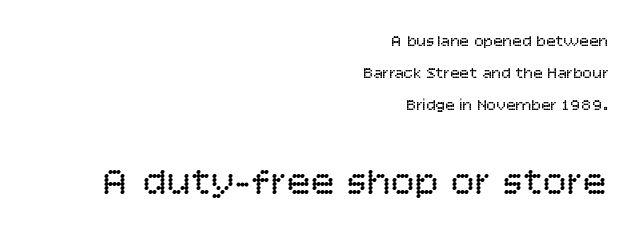
The image shows 40 px regular-weight sans-serif type, upright; set right-aligned, loose line spacing (1.99x), normal letter spacing, not underlined; the second (bottom) block is 2.5x larger; low stroke contrast and a large x-height.
